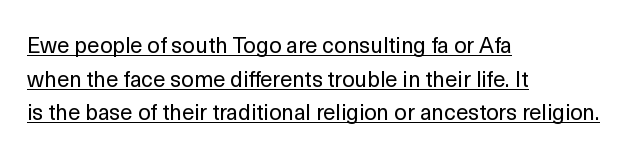
Counters stay open thanks to moderate or lighter strokes. Compared with typical body copy, the letter spacing here is the same. Summary of vertical rhythm: regular, with standard interline spacing. The rendering uses the underline text-decoration. These lines were composed using upright roman letters.
